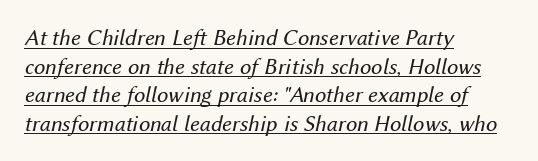
Q: Is the text bold? A: No.
Q: Is the text italic (slanted)? A: Yes, it leans right by about 12 degrees.
Q: Is the text underlined? A: Yes.
Q: How is the paragraph aligned? A: Left-aligned.
Q: Is the spacing between letters normal or unusually wide? A: Normal.
